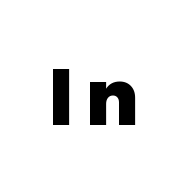
Is this a fixed-width face? No — the glyphs have proportional, varying widths. The letters stand upright; this is a roman face. Underline: absent. These words are printed bold, with thick strokes throughout. This rendering employs a face without finishing strokes, i.e., a sans-serif.
